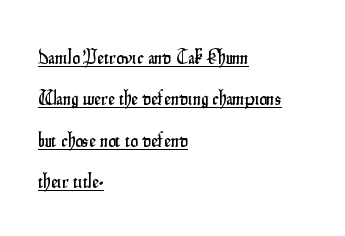
{"italic": "no", "underline": "yes", "align": "left", "line_spacing": "loose", "line_spacing_ratio": 1.97, "letter_spacing": "normal", "letter_spacing_em": 0.0, "glyph_px": 21}
